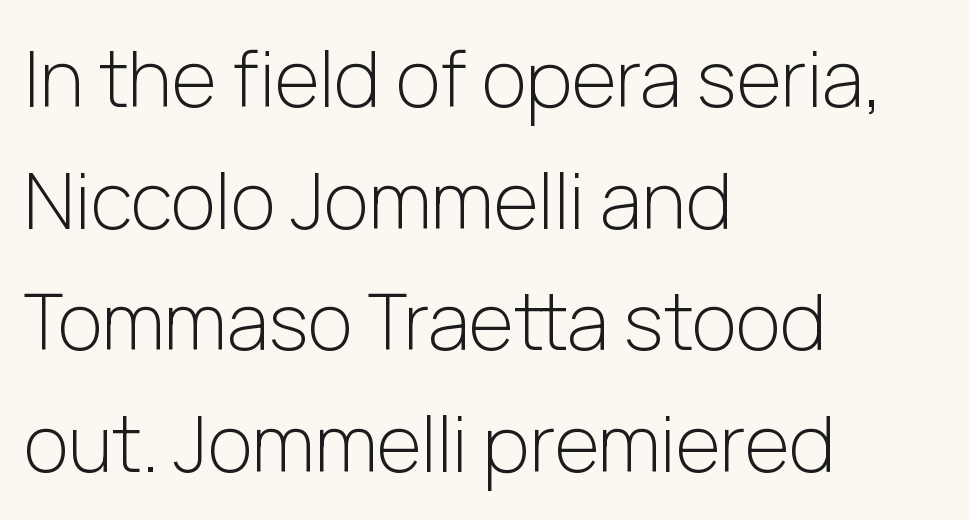
No italicization has been applied; the sample stays upright. Each line starts at the same left margin while the right side varies. Compared with typical paragraphs, the rows here are spaced about the same. The rendering shows plain stroke endings on the letterforms — a sans-serif design.
